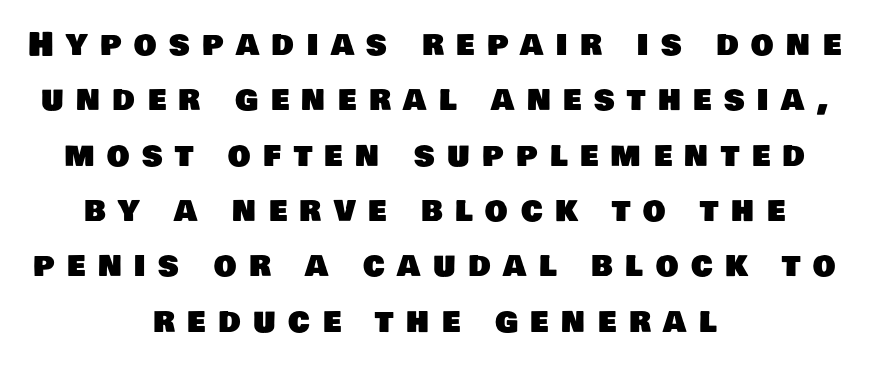
The image shows 32 px sans-serif type; set centered, line spacing 1.73x, unusually wide letter spacing (+0.39 em), not underlined; low stroke contrast and a large x-height.
